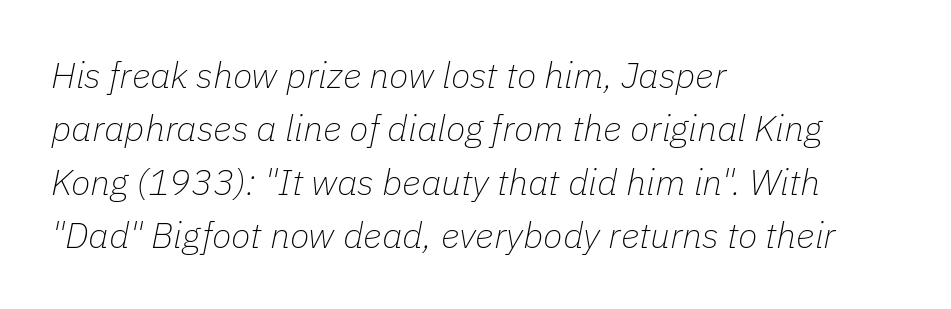
{"italic": "yes", "lean": "right", "slant_degrees": 11, "bold": "no", "weight": "thin", "width": "normal", "stroke_contrast": "low", "x_height": "medium", "monospaced": "no", "underline": "no", "align": "left", "line_spacing": "normal", "line_spacing_ratio": 1.48, "letter_spacing": "normal", "letter_spacing_em": 0.0, "glyph_px": 36}
